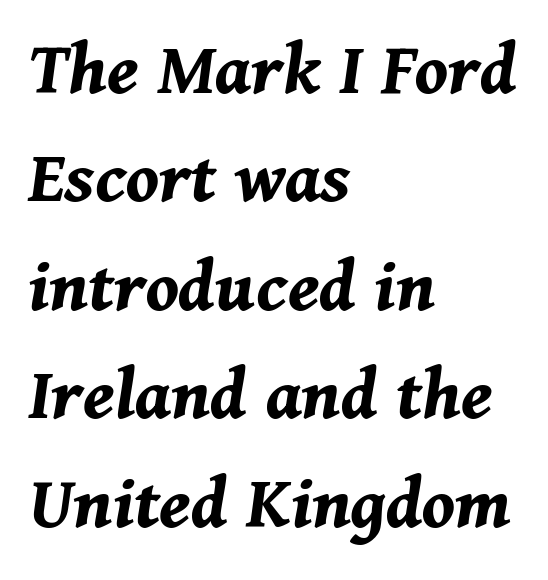
{"italic": "yes", "lean": "right", "slant_degrees": 11, "bold": "yes", "weight": "bold", "width": "normal", "stroke_contrast": "medium", "x_height": "medium", "monospaced": "no", "underline": "no", "align": "left", "line_spacing": "normal", "line_spacing_ratio": 1.39, "letter_spacing": "normal", "letter_spacing_em": 0.0, "glyph_px": 78}
